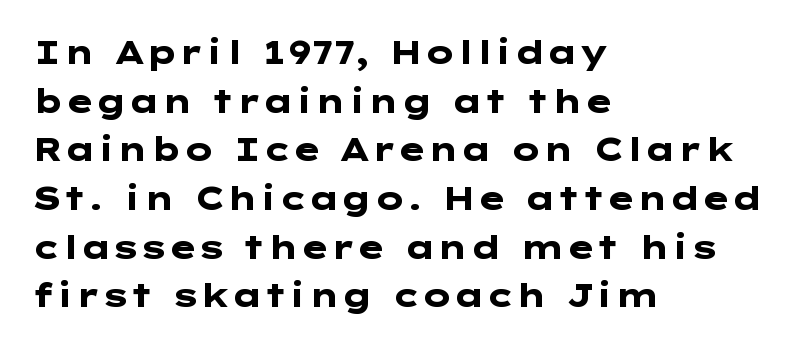
Nobody touched the tracking dial on this one. Is there any slant? The stems are plumb. Any mark beneath the type? The region is blank. Line spacing here is normal. Stroke terminals: plain, sans-serif. In terms of weight, the rendering is a true, heavy bold.
